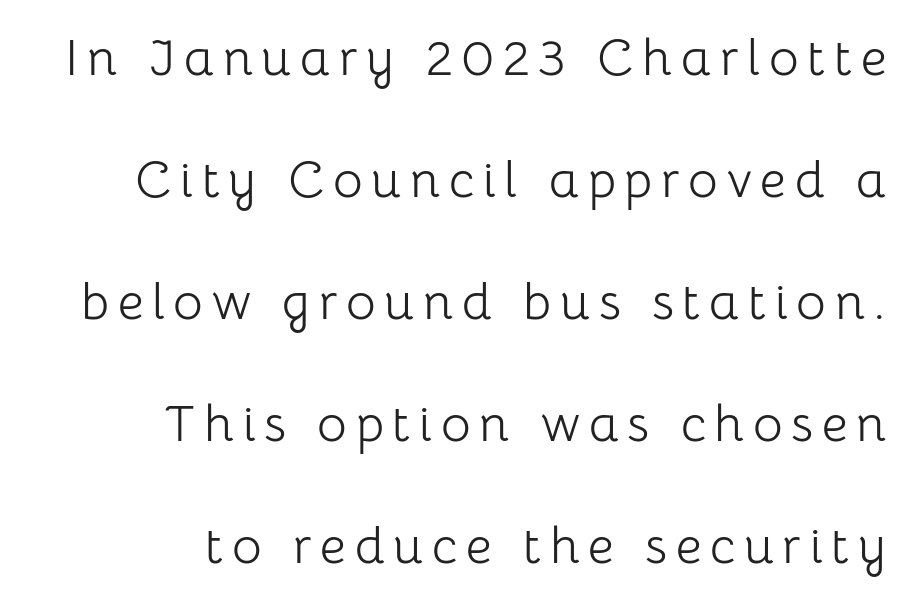
Here the designer chose a conventional face with non-uniform glyph widths. The text was rendered using a sans face with plain stroke endings. This block would shrink considerably if given ordinary leading; it's expanded now. No italicization has been applied; the sample stays upright. Nothing heavy about these letters — not bold at all. The passage is arranged like a letterhead date or caption credit — flush right.
